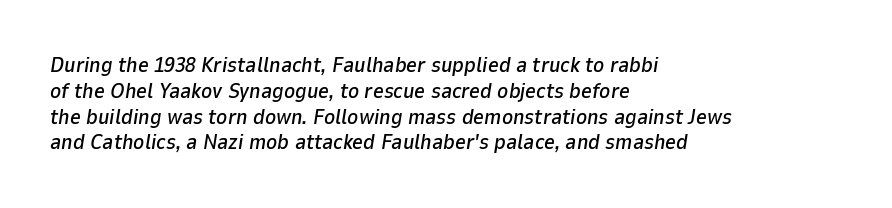
Compared with ordinary roman type, these characters are visibly tilted. The space directly below the letters is spotless. The passage shown has conventional tracking throughout. Where is the straight margin? On the left.
